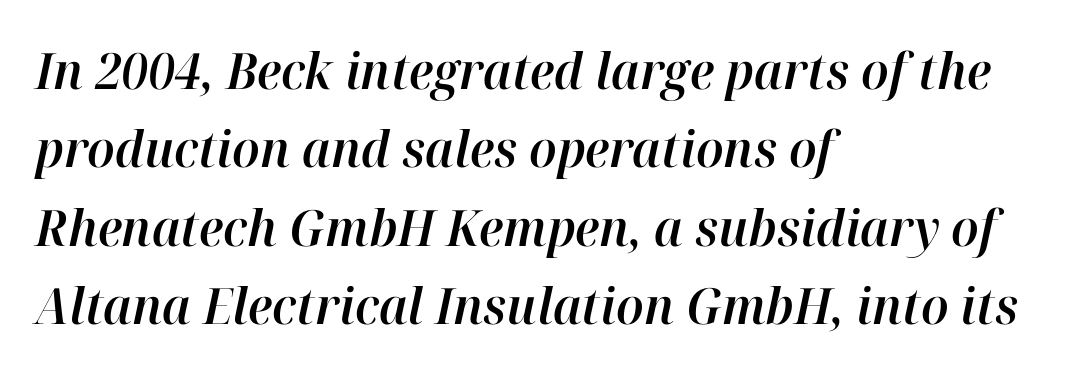
Q: Is the text italic (slanted)? A: Yes, it leans right by about 12 degrees.
Q: Is the text underlined? A: No.
Q: How is the paragraph aligned? A: Left-aligned.
Q: Is the spacing between letters normal or unusually wide? A: Normal.
Q: Is the spacing between lines tight, normal or loose? A: Normal.
Q: Width (condensed, normal, or wide)? A: Normal.
Q: Stroke contrast? A: High.
Q: x-height? A: Medium.
Q: Monospaced? A: No.
